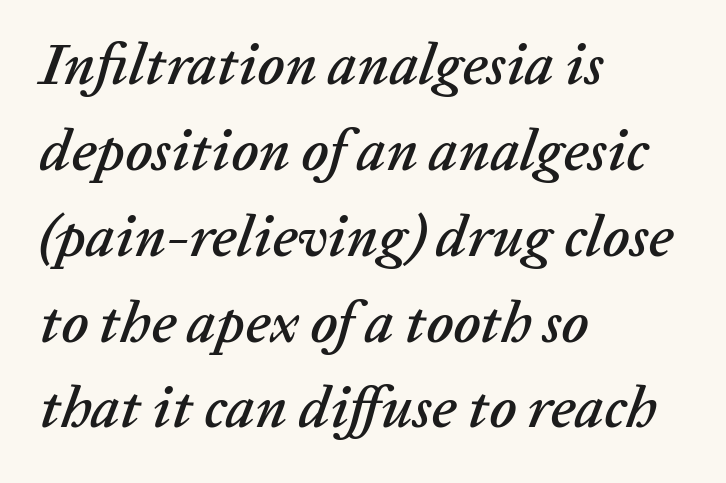
The image shows 58 px text type, italic (leaning right); set left-aligned, normal line spacing (1.48x), normal letter spacing, not underlined; low stroke contrast and a medium x-height.
